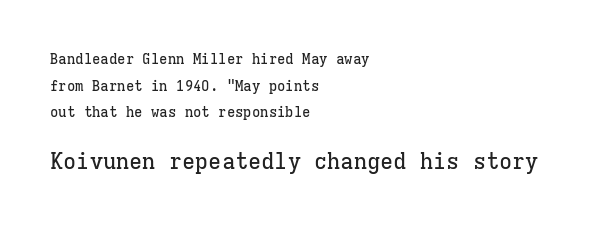
{"italic": "no", "underline": "no", "align": "left", "line_spacing": "loose", "line_spacing_ratio": 1.9, "letter_spacing": "normal", "letter_spacing_em": 0.0, "larger_block": "second", "size_ratio": 1.57, "glyph_px": 22}
